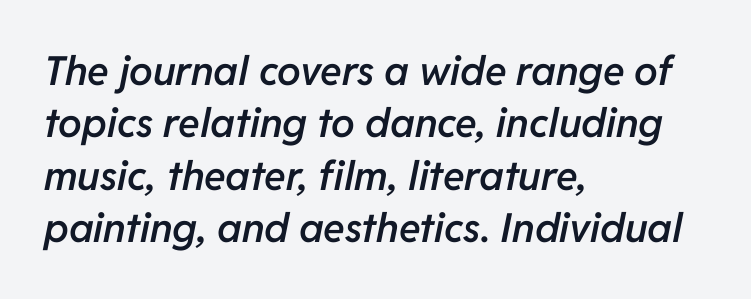
This is the in-between weight designers call semibold or demi. Honestly, there is no underline to notice here at all. Looks like regular typesetting: each glyph gets only the width it needs. Spacing between characters is what you'd get straight out of the box. Horizontally, the lines are justified to the leading edge only.
